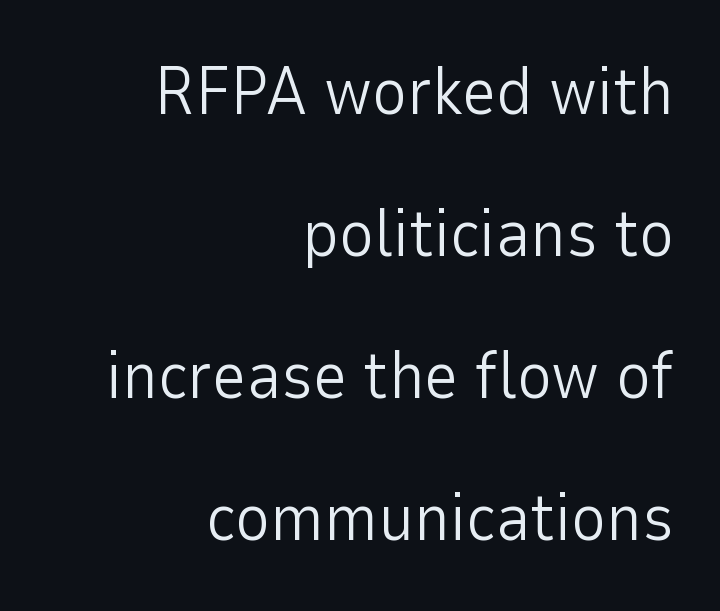
Q: Is the text bold? A: No.
Q: Is the text italic (slanted)? A: No, it is upright.
Q: Is the typeface a serif or a sans-serif typeface? A: Sans-serif.
Q: Is the text underlined? A: No.
Q: How is the paragraph aligned? A: Right-aligned.
Q: Is the spacing between letters normal or unusually wide? A: Normal.
Q: Is the spacing between lines tight, normal or loose? A: Loose.
Q: Width (condensed, normal, or wide)? A: Normal.
Q: Stroke contrast? A: Low.
Q: x-height? A: Medium.
Q: Monospaced? A: No.
